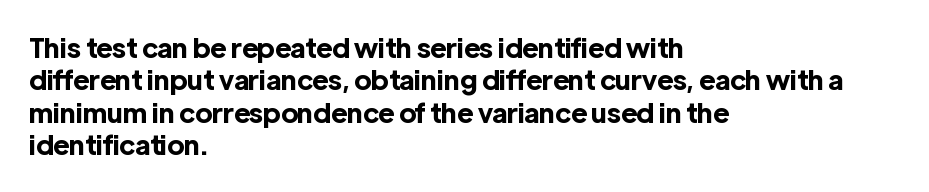
Q: Is the text bold? A: Yes.
Q: Is the text italic (slanted)? A: No, it is upright.
Q: Is the text underlined? A: No.
Q: How is the paragraph aligned? A: Left-aligned.
Q: Is the spacing between letters normal or unusually wide? A: Normal.
